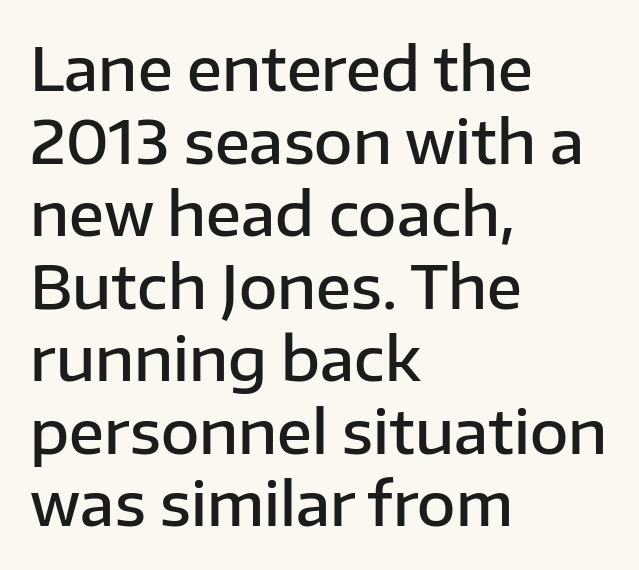
The image shows 59 px semibold sans-serif type, upright; set left-aligned, line spacing 1.23x, normal letter spacing, not underlined; low stroke contrast and a medium x-height.
